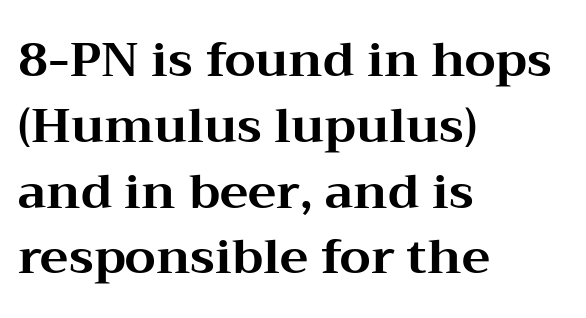
The designer left line spacing at the default. Check where the strokes stop: tiny serifs finish them off. The rendering uses a bold face; every stroke is thick and dark. Check the space under the baseline: it is left empty.
